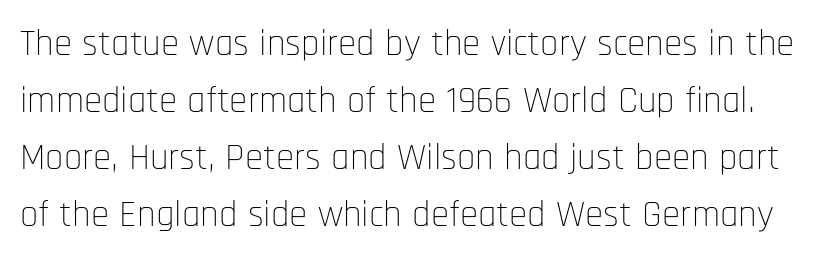
The image shows 37 px thin, condensed sans-serif type, upright; set normal line spacing (1.54x), normal letter spacing, not underlined; low stroke contrast and a large x-height.
